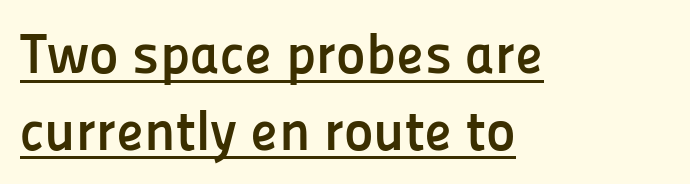
Decoration check: the copy is underlined. When letters stand straight like this, we call the style roman or upright. Do the characters align in a grid? No, the font is proportional. Observe the ordinary spacing: letters are neighbours, not strangers. How would I describe the line gaps? Plain and ordinary.
